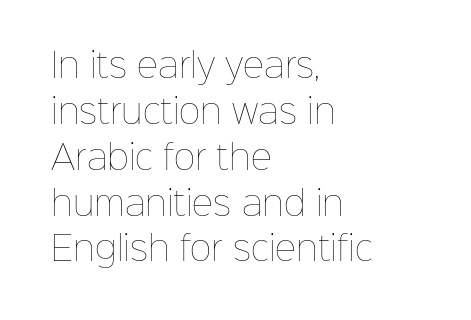
Q: Is the text bold? A: No.
Q: Is the text italic (slanted)? A: No, it is upright.
Q: Is the text underlined? A: No.
Q: How is the paragraph aligned? A: Left-aligned.
Q: Is the spacing between letters normal or unusually wide? A: Normal.
Q: Is the spacing between lines tight, normal or loose? A: Normal.
Q: Width (condensed, normal, or wide)? A: Normal.
Q: Stroke contrast? A: Low.
Q: x-height? A: Medium.
Q: Monospaced? A: No.
